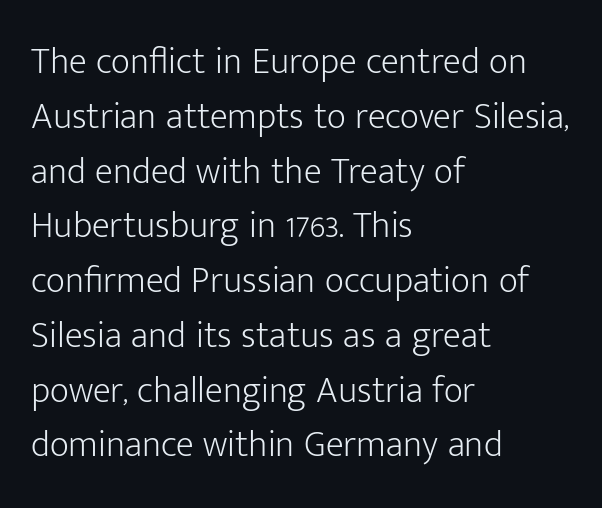
Q: Is the text bold? A: No.
Q: Is the text italic (slanted)? A: No, it is upright.
Q: Is the typeface a serif or a sans-serif typeface? A: Sans-serif.
Q: Is the text underlined? A: No.
Q: How is the paragraph aligned? A: Left-aligned.
Q: Is the spacing between letters normal or unusually wide? A: Normal.
Q: Is the spacing between lines tight, normal or loose? A: Normal.
Q: Width (condensed, normal, or wide)? A: Normal.
Q: Stroke contrast? A: Low.
Q: x-height? A: Medium.
Q: Monospaced? A: No.
